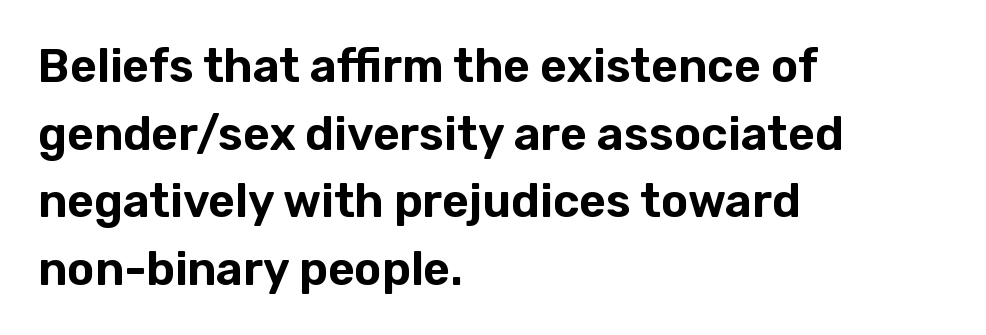
Q: Is the text italic (slanted)? A: No, it is upright.
Q: Is the typeface a serif or a sans-serif typeface? A: Sans-serif.
Q: Is the text underlined? A: No.
Q: How is the paragraph aligned? A: Left-aligned.
Q: Is the spacing between letters normal or unusually wide? A: Normal.
Q: Is the spacing between lines tight, normal or loose? A: Normal.
Q: Width (condensed, normal, or wide)? A: Normal.
Q: Stroke contrast? A: Low.
Q: x-height? A: Medium.
Q: Monospaced? A: No.
